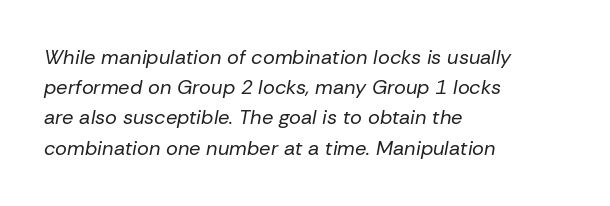
Q: Is the text bold? A: No.
Q: Is the text italic (slanted)? A: Yes, it leans right by about 10 degrees.
Q: Is the text underlined? A: No.
Q: How is the paragraph aligned? A: Left-aligned.
Q: Is the spacing between letters normal or unusually wide? A: Normal.
Q: Is the spacing between lines tight, normal or loose? A: Normal.
